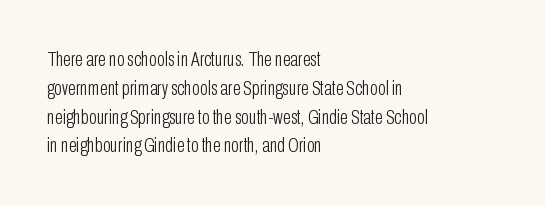
Each new line begins a customary step beneath the previous one. Stems here are at most as thick as an everyday book face. Words appear dense and cohesive because spacing is normal. Descenders hang freely into open space. The axis of the letterforms is exactly vertical.
